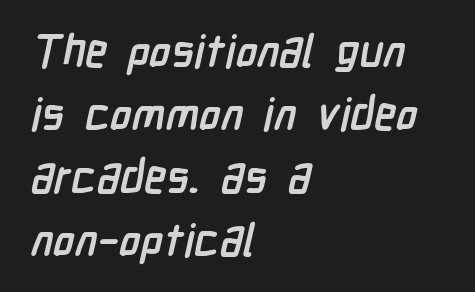
Does the copy run flush right? No — it runs flush left. I'd call this a sans setting — the letters go barefoot. You could not count columns in this text — the font is proportionally spaced. No word sits above an underline. Stroke thickness is high; the sample reads as a true bold.
